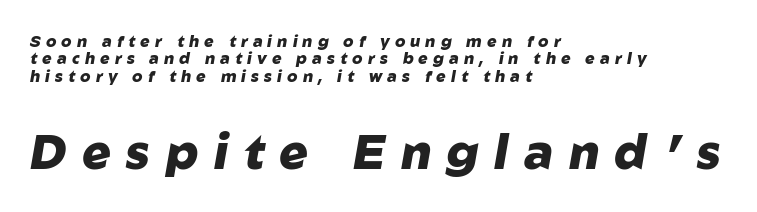
The image shows 48 px heavy type, italic (leaning right); set left-aligned, tight line spacing (1.08x), unusually wide letter spacing (+0.32 em), not underlined; the second (bottom) block is 3.0x larger; low stroke contrast and a medium x-height.
